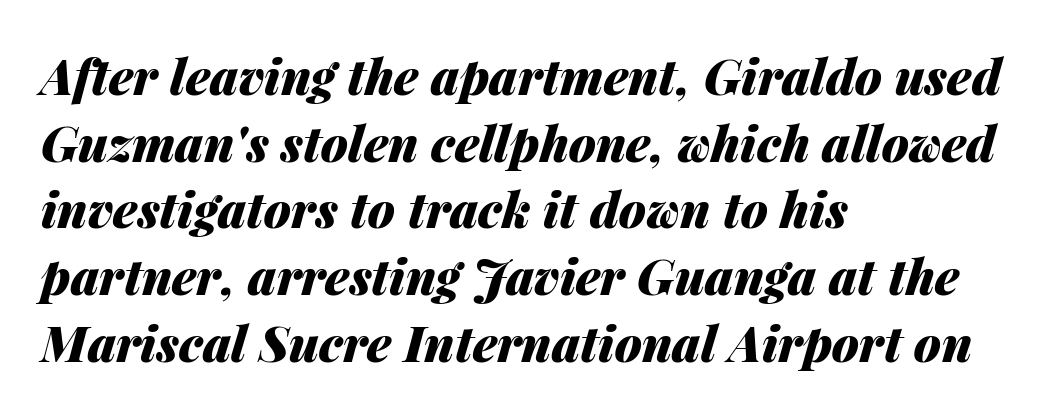
The image shows 49 px heavy type, italic (leaning right); set left-aligned, normal line spacing (1.36x), normal letter spacing, not underlined; medium stroke contrast and a medium x-height.
